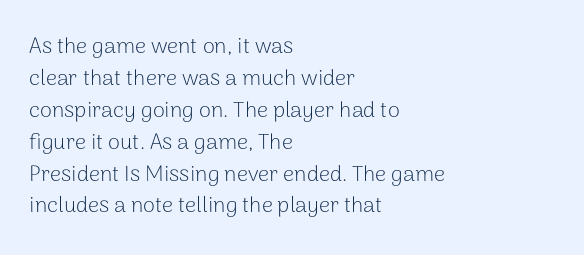
Q: Is the text bold? A: No.
Q: Is the text italic (slanted)? A: No, it is upright.
Q: Is the text underlined? A: No.
Q: How is the paragraph aligned? A: Left-aligned.
Q: Is the spacing between letters normal or unusually wide? A: Normal.
Q: Is the spacing between lines tight, normal or loose? A: Normal.
